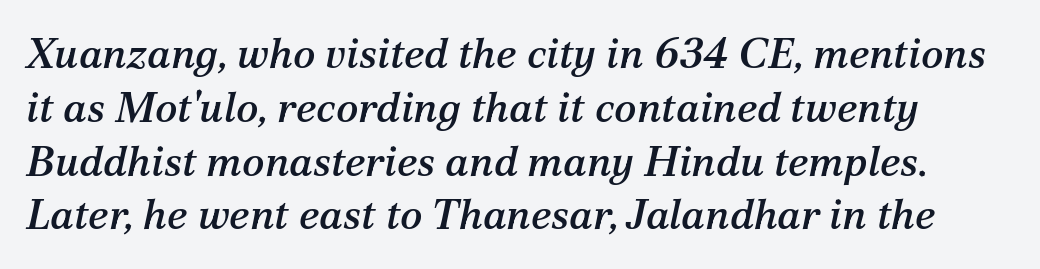
The rows are spaced the way most documents space them. Glyph-to-glyph distance matches everyday printed text. Here the designer chose a conventional face with non-uniform glyph widths. Has an underline been added? It has not.
